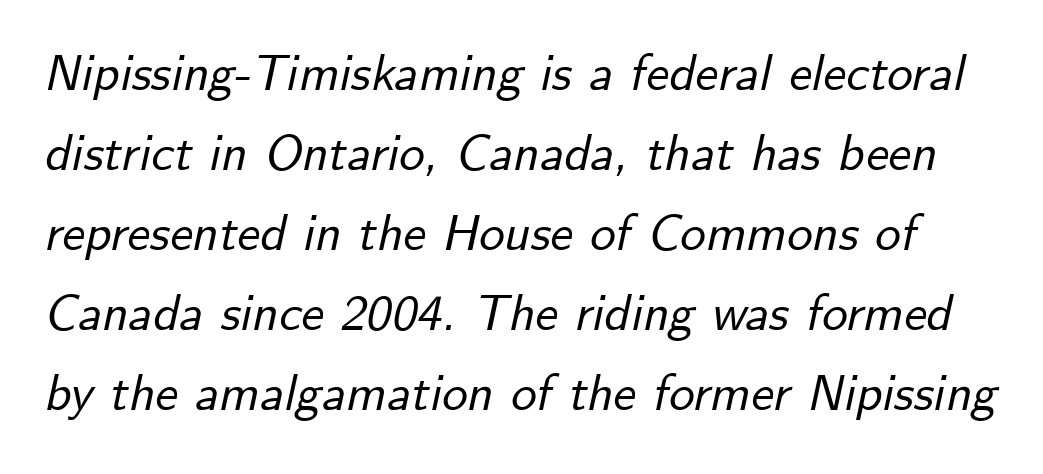
The specimen reads as italic at a glance. The letters advance in unequal steps, a hallmark of proportional type. Horizontal bands of white between lines are of average thickness. Glance below the letters and you will spot only blank space. Each word holds together tightly as a unit, with standard inter-letter gaps.
